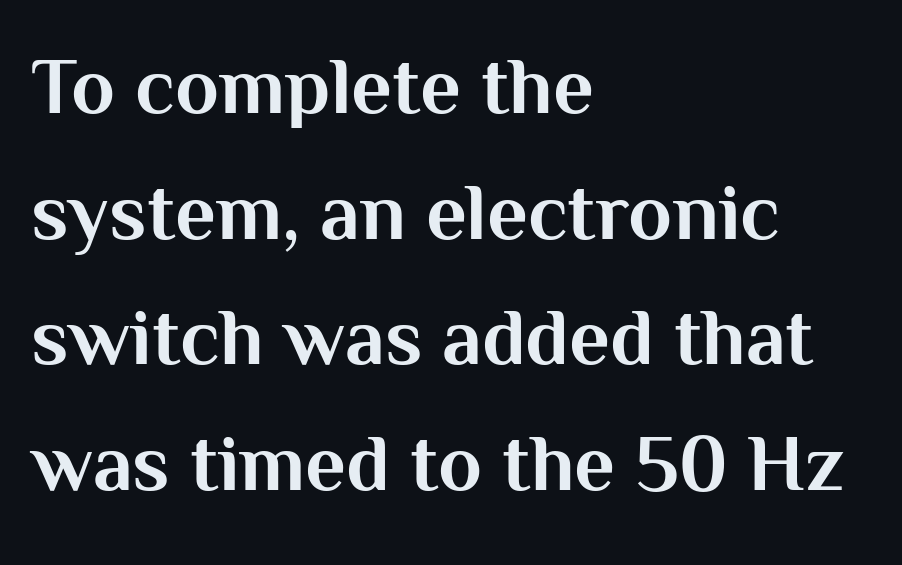
{"serif": "no", "italic": "no", "bold": "yes", "weight": "bold", "width": "normal", "stroke_contrast": "medium", "x_height": "medium", "monospaced": "no", "underline": "no", "align": "left", "line_spacing": "normal", "line_spacing_ratio": 1.57, "letter_spacing": "normal", "letter_spacing_em": 0.0, "glyph_px": 80}
